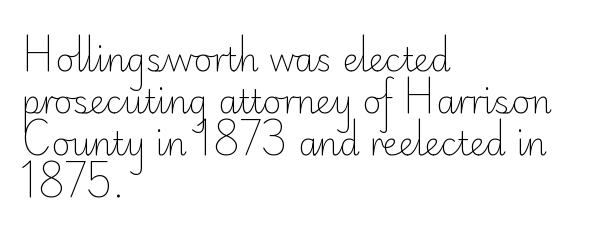
Q: Is the text bold? A: No.
Q: Is the text italic (slanted)? A: No, it is upright.
Q: Is the typeface a serif or a sans-serif typeface? A: Sans-serif.
Q: Is the text underlined? A: No.
Q: How is the paragraph aligned? A: Left-aligned.
Q: Is the spacing between letters normal or unusually wide? A: Normal.
Q: Is the spacing between lines tight, normal or loose? A: Normal.
Q: Width (condensed, normal, or wide)? A: Normal.
Q: Stroke contrast? A: Low.
Q: x-height? A: Small.
Q: Monospaced? A: No.
